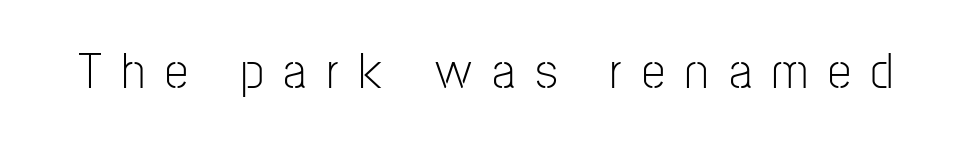
The image shows 52 px light, condensed sans-serif type, upright; set unusually wide letter spacing (+0.39 em), not underlined; low stroke contrast and a medium x-height.
